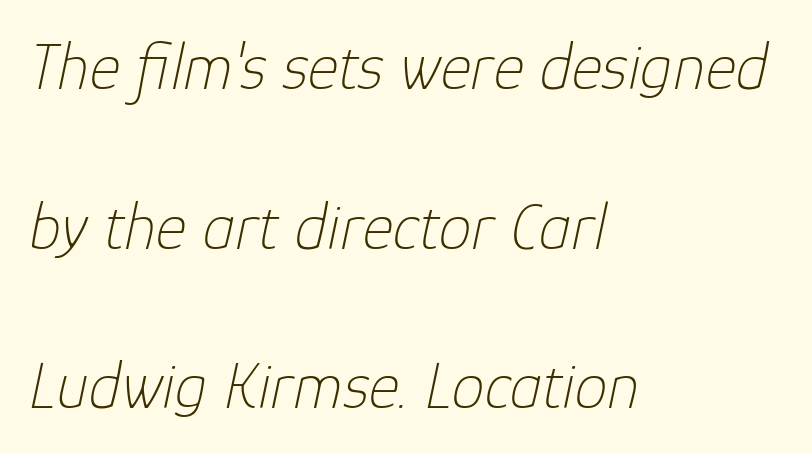
{"italic": "yes", "lean": "right", "slant_degrees": 12, "bold": "no", "weight": "thin", "width": "normal", "stroke_contrast": "low", "x_height": "medium", "monospaced": "no", "underline": "no", "align": "left", "line_spacing": "loose", "line_spacing_ratio": 2.42, "letter_spacing": "normal", "letter_spacing_em": 0.0, "glyph_px": 66}
